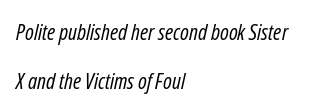
The image shows 22 px text type, italic (leaning right); set left-aligned, loose line spacing (2.21x), normal letter spacing, not underlined.
